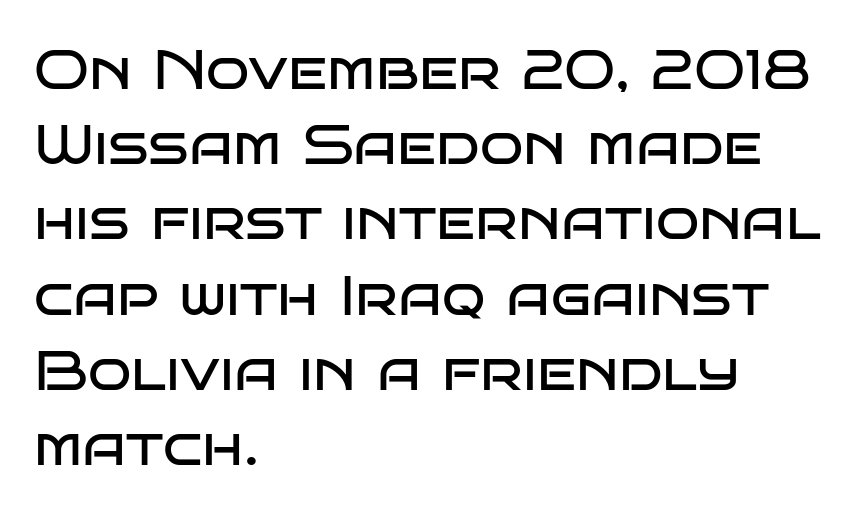
{"serif": "no", "italic": "no", "bold": "no", "weight": "regular", "width": "wide", "stroke_contrast": "low", "x_height": "large", "monospaced": "no", "underline": "no", "align": "left", "line_spacing": "normal", "line_spacing_ratio": 1.32, "letter_spacing": "normal", "letter_spacing_em": 0.0, "glyph_px": 57}
